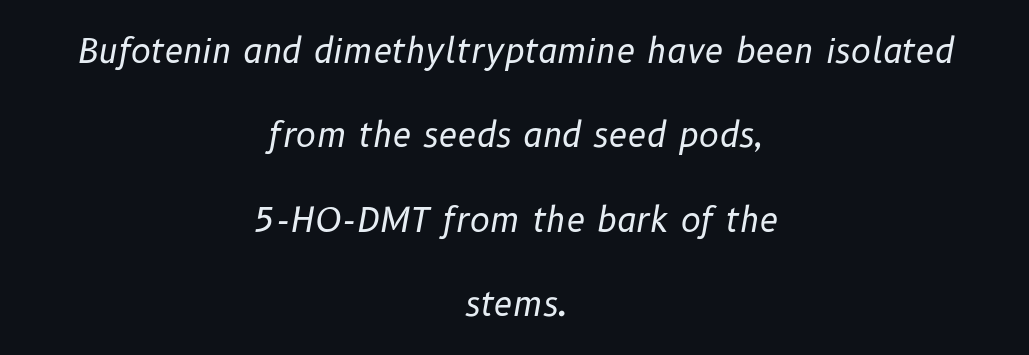
{"italic": "yes", "lean": "right", "slant_degrees": 10, "bold": "no", "weight": "regular", "width": "normal", "stroke_contrast": "low", "x_height": "medium", "monospaced": "no", "underline": "no", "align": "center", "line_spacing": "loose", "line_spacing_ratio": 2.48, "letter_spacing": "normal", "letter_spacing_em": 0.0, "glyph_px": 34}
